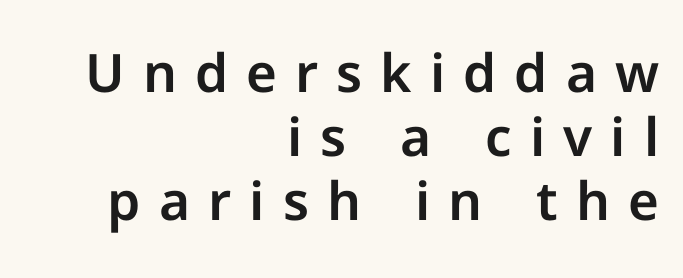
The image shows 53 px sans-serif type, upright; set right-aligned, line spacing 1.21x, unusually wide letter spacing (+0.34 em), not underlined; low stroke contrast and a medium x-height.
